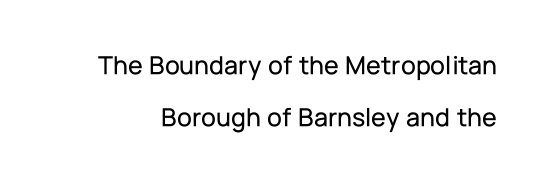
The image shows 27 px text type, upright; set loose line spacing (1.92x), normal letter spacing, not underlined.
